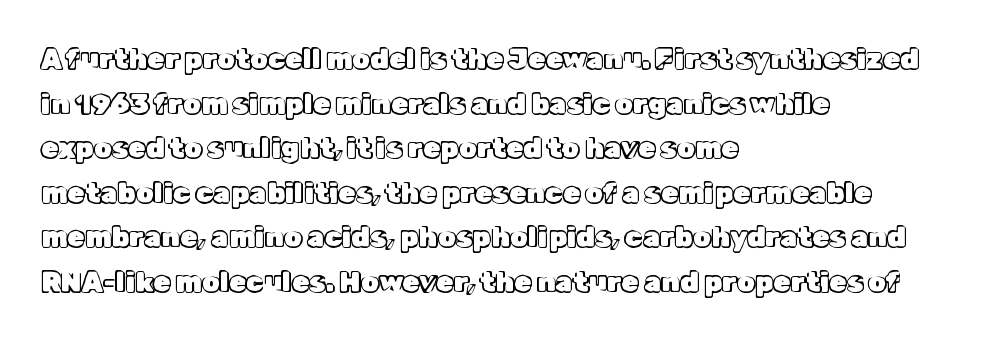
Q: Is the text italic (slanted)? A: No, it is upright.
Q: Is the text underlined? A: No.
Q: How is the paragraph aligned? A: Left-aligned.
Q: Is the spacing between letters normal or unusually wide? A: Normal.
Q: Is the spacing between lines tight, normal or loose? A: Normal.
Q: Width (condensed, normal, or wide)? A: Normal.
Q: x-height? A: Medium.
Q: Monospaced? A: No.
